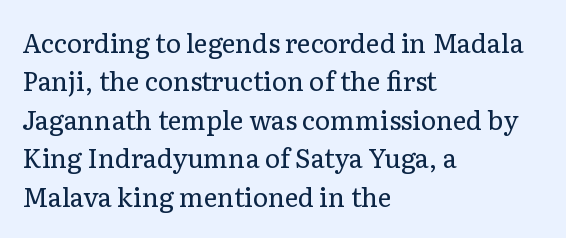
Q: Is the text bold? A: No.
Q: Is the text italic (slanted)? A: No, it is upright.
Q: Is the text underlined? A: No.
Q: How is the paragraph aligned? A: Left-aligned.
Q: Is the spacing between letters normal or unusually wide? A: Normal.
Q: Is the spacing between lines tight, normal or loose? A: Normal.
